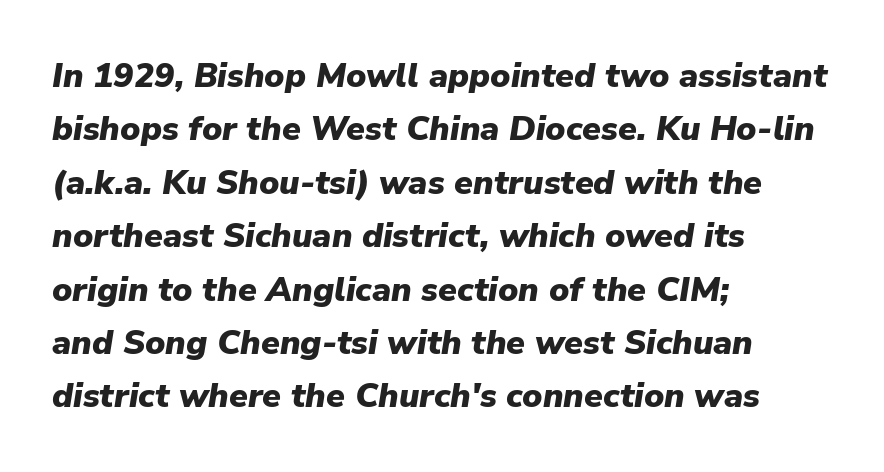
Q: Is the text bold? A: Yes.
Q: Is the text italic (slanted)? A: Yes, it leans right by about 9 degrees.
Q: Is the text underlined? A: No.
Q: How is the paragraph aligned? A: Left-aligned.
Q: Is the spacing between letters normal or unusually wide? A: Normal.
Q: Is the spacing between lines tight, normal or loose? A: Normal.
Q: Width (condensed, normal, or wide)? A: Normal.
Q: Stroke contrast? A: Low.
Q: x-height? A: Medium.
Q: Monospaced? A: No.
